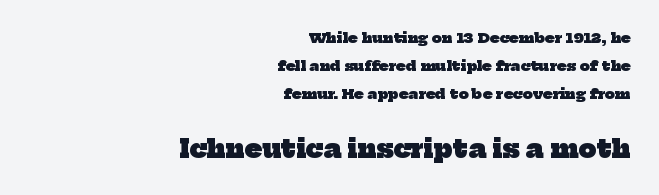
Q: Is the text bold? A: Yes.
Q: Is the text underlined? A: No.
Q: How is the paragraph aligned? A: Right-aligned.
Q: Is the spacing between letters normal or unusually wide? A: Normal.
Q: Is the spacing between lines tight, normal or loose? A: Loose.
Q: Which block of text is set in a larger size, the first (top) or the second (bottom)? A: The second (bottom) one.
